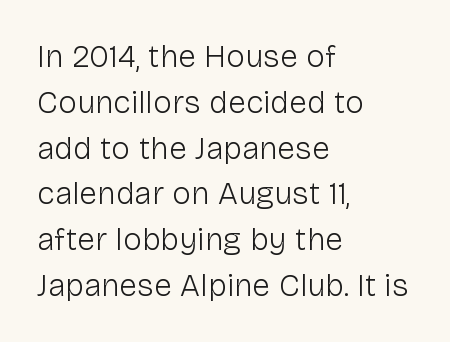
{"serif": "no", "italic": "no", "bold": "no", "weight": "light", "width": "normal", "stroke_contrast": "low", "x_height": "medium", "monospaced": "no", "underline": "no", "align": "left", "line_spacing": "normal", "line_spacing_ratio": 1.43, "letter_spacing": "normal", "letter_spacing_em": 0.0, "glyph_px": 32}
